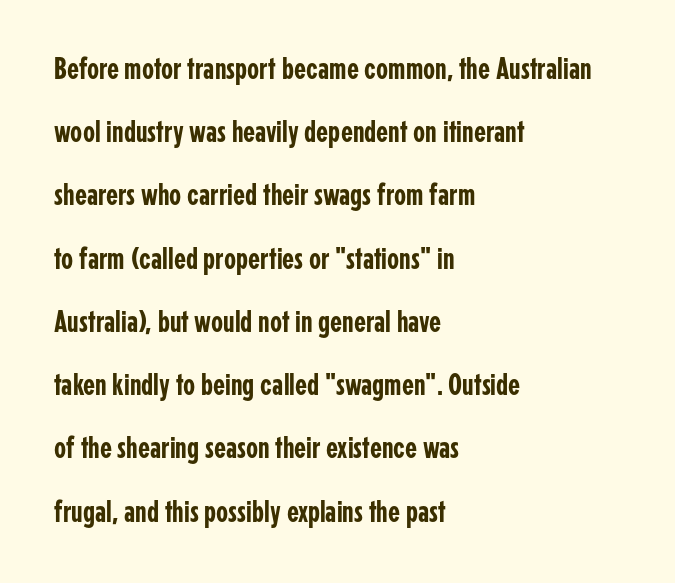
Q: Is the text italic (slanted)? A: No, it is upright.
Q: Is the typeface a serif or a sans-serif typeface? A: Sans-serif.
Q: Is the text underlined? A: No.
Q: How is the paragraph aligned? A: Left-aligned.
Q: Is the spacing between letters normal or unusually wide? A: Normal.
Q: Is the spacing between lines tight, normal or loose? A: Loose.
Q: Width (condensed, normal, or wide)? A: Condensed.
Q: Stroke contrast? A: Low.
Q: x-height? A: Medium.
Q: Monospaced? A: No.
